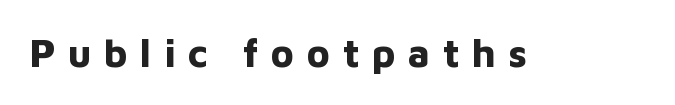
Regarding serifs, this sample does without them. The type is letterspaced generously, with wide tracking. Is this a fixed-width face? No — the glyphs have proportional, varying widths. This sample uses an upright cut, with every glyph sitting square on the baseline.
